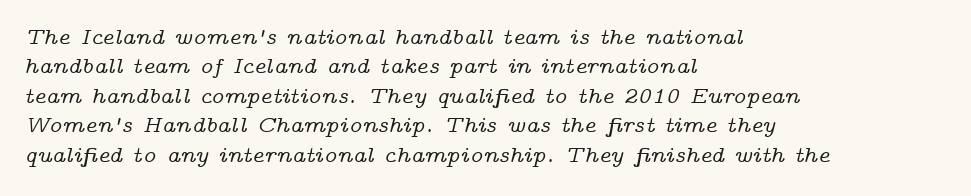
Q: Is the text italic (slanted)? A: Yes, it leans right by about 14 degrees.
Q: Is the text underlined? A: No.
Q: How is the paragraph aligned? A: Left-aligned.
Q: Is the spacing between letters normal or unusually wide? A: Normal.
Q: Is the spacing between lines tight, normal or loose? A: Normal.
